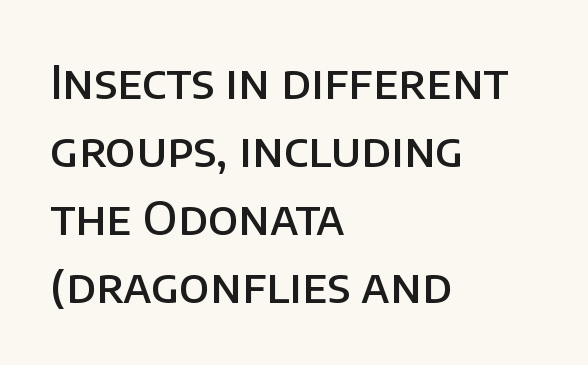
{"serif": "no", "italic": "no", "bold": "semi", "weight": "semibold", "width": "normal", "stroke_contrast": "low", "x_height": "large", "monospaced": "no", "underline": "no", "align": "left", "line_spacing": "normal", "line_spacing_ratio": 1.45, "letter_spacing": "normal", "letter_spacing_em": 0.0, "glyph_px": 47}
